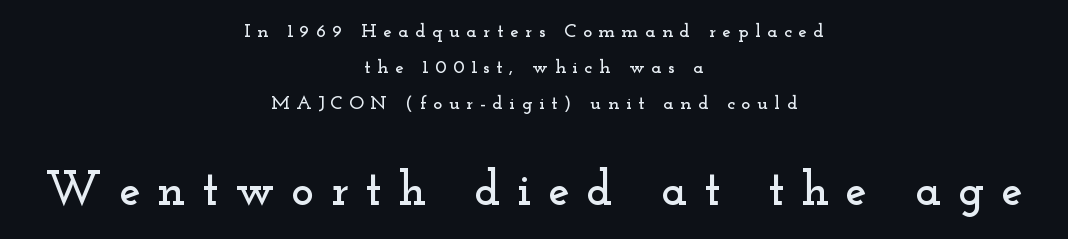
Classification — serif. Do the letters lean? They stand straight. This rendering uses center alignment, leaving both contours irregular but symmetric. Varying glyph widths throughout — classic text-font behaviour. The block of text is sparse from top to bottom, with ample space between rows.
